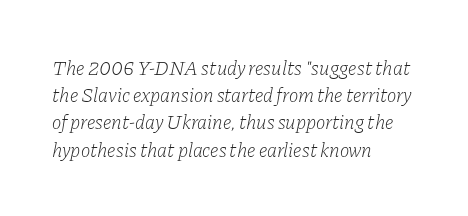
This rendering leaves character spacing at its baseline value. Vertical spacing — default. The zone under the glyphs is completely vacant. The font's italic variant was chosen for this text.
